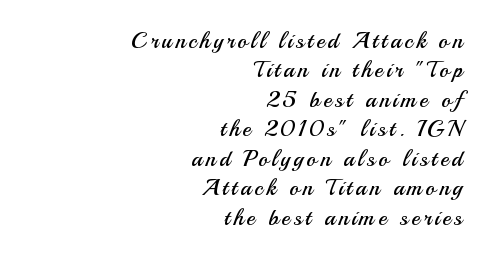
The image shows 23 px text type; set right-aligned, normal line spacing (1.28x), not underlined.
